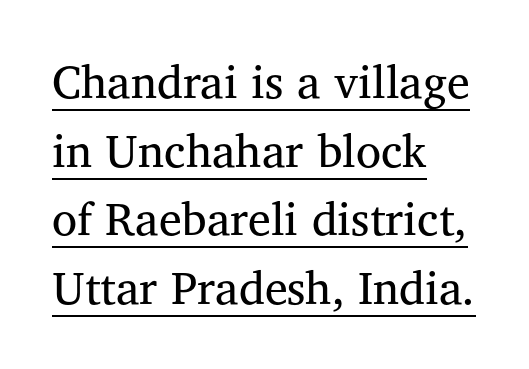
The face used here is seriffed, in the tradition of book romans. Each letter keeps its own natural width here, so spacing adapts to shape. Underline: present. Nothing heavy about these letters — not bold at all.
